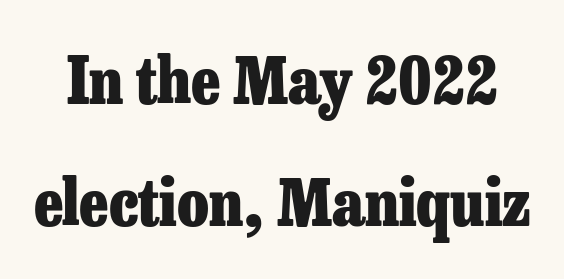
The image shows 64 px heavy serif type, upright; set loose line spacing (1.91x), normal letter spacing, not underlined; low stroke contrast and a medium x-height.
